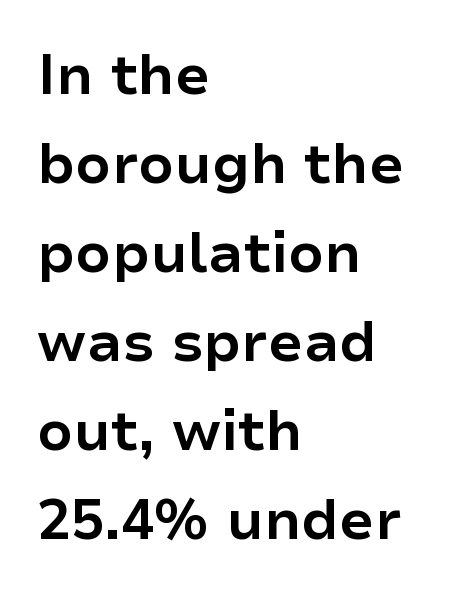
The image shows 56 px bold sans-serif type, upright; set left-aligned, normal line spacing (1.59x), normal letter spacing, not underlined; low stroke contrast and a medium x-height.
